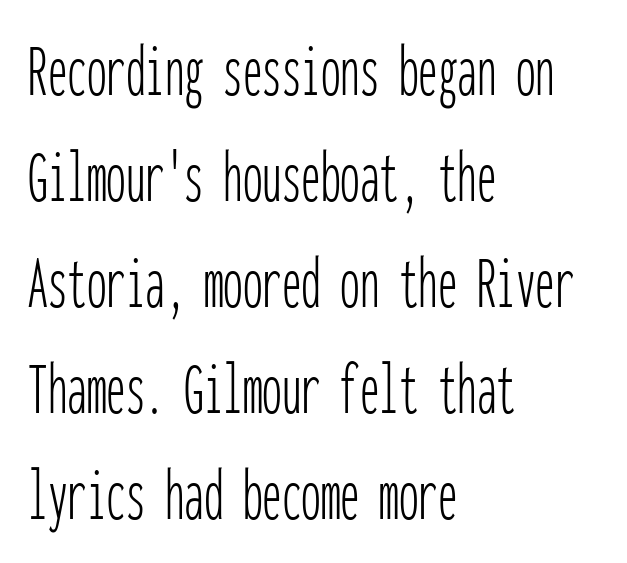
{"serif": "no", "italic": "no", "bold": "no", "weight": "thin", "width": "condensed", "stroke_contrast": "low", "x_height": "medium", "monospaced": "yes", "underline": "no", "align": "left", "line_spacing": "normal", "line_spacing_ratio": 1.36, "letter_spacing": "normal", "letter_spacing_em": 0.0, "glyph_px": 78}
